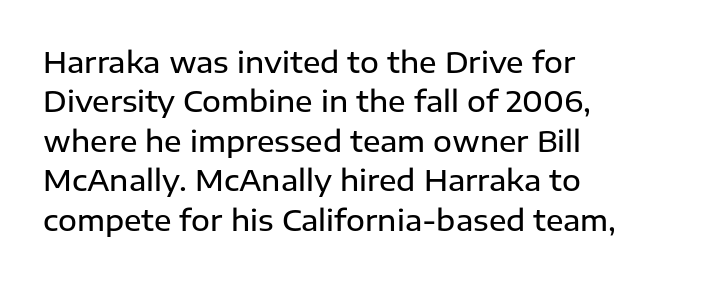
Q: Is the text bold? A: Semi-bold.
Q: Is the text italic (slanted)? A: No, it is upright.
Q: Is the typeface a serif or a sans-serif typeface? A: Sans-serif.
Q: Is the text underlined? A: No.
Q: How is the paragraph aligned? A: Left-aligned.
Q: Is the spacing between letters normal or unusually wide? A: Normal.
Q: Is the spacing between lines tight, normal or loose? A: Normal.
Q: Width (condensed, normal, or wide)? A: Normal.
Q: Stroke contrast? A: Low.
Q: x-height? A: Medium.
Q: Monospaced? A: No.
